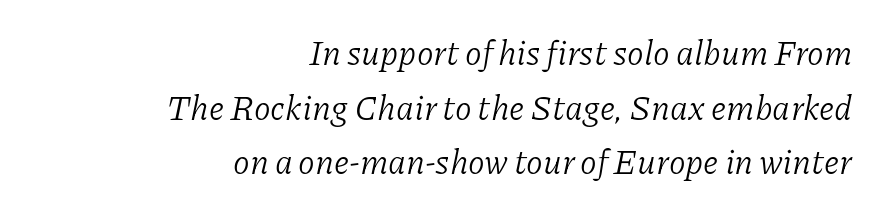
The rendering anchors every line to the right-hand side. The designer went with a serif here, giving each stem small feet. Leading matches the norm, producing a regular column. Spacing verdict: proportional, widths tailored to each character. Notice how the stems are inclined rather than vertical — that's the hallmark of italics.
